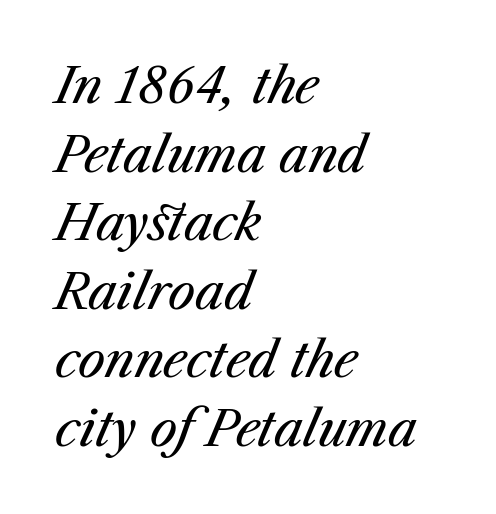
The image shows 49 px regular-weight type, italic (leaning right); set left-aligned, normal line spacing (1.4x), normal letter spacing, not underlined; medium stroke contrast and a medium x-height.
